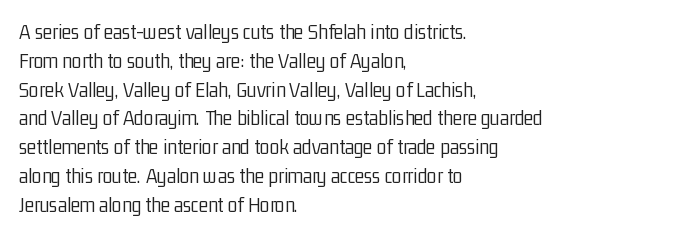
The image shows 22 px text type, upright; set left-aligned, normal line spacing (1.31x), normal letter spacing, not underlined.
